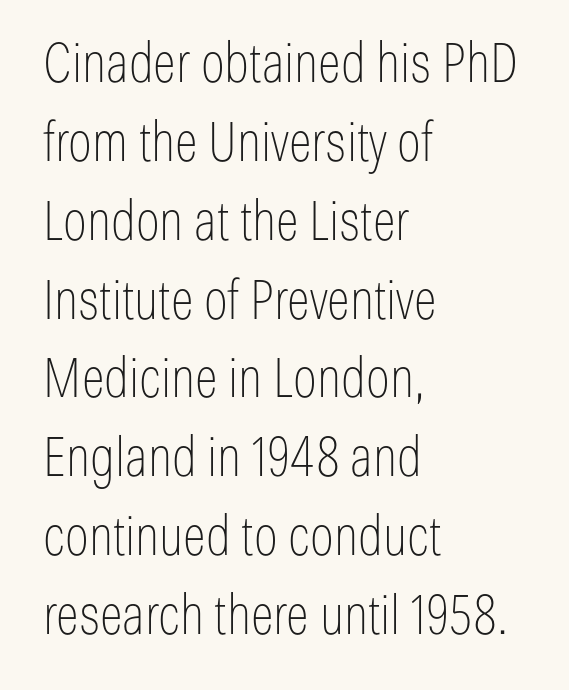
The image shows 54 px thin, condensed sans-serif type, upright; set left-aligned, normal line spacing (1.46x), normal letter spacing, not underlined; low stroke contrast and a medium x-height.
